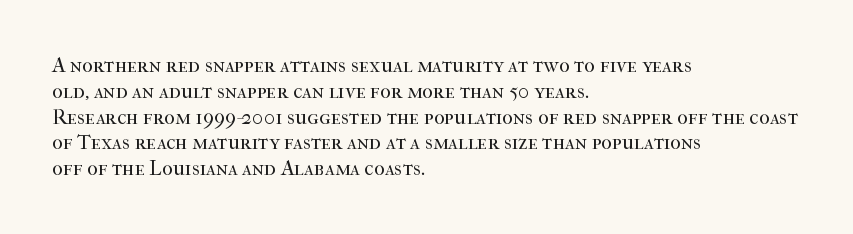
Q: Is the text bold? A: No.
Q: Is the text italic (slanted)? A: No, it is upright.
Q: Is the text underlined? A: No.
Q: How is the paragraph aligned? A: Left-aligned.
Q: Is the spacing between letters normal or unusually wide? A: Normal.
